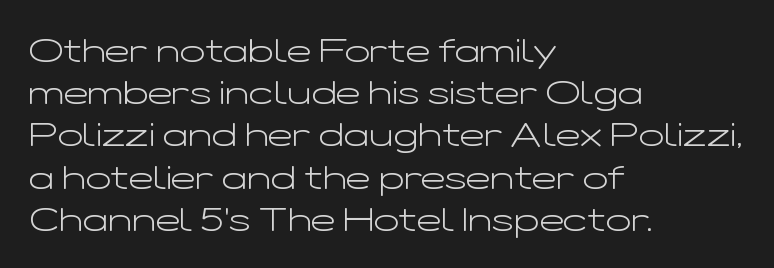
The image shows 33 px light, wide sans-serif type, upright; set left-aligned, normal line spacing (1.28x), normal letter spacing, not underlined; low stroke contrast and a medium x-height.
